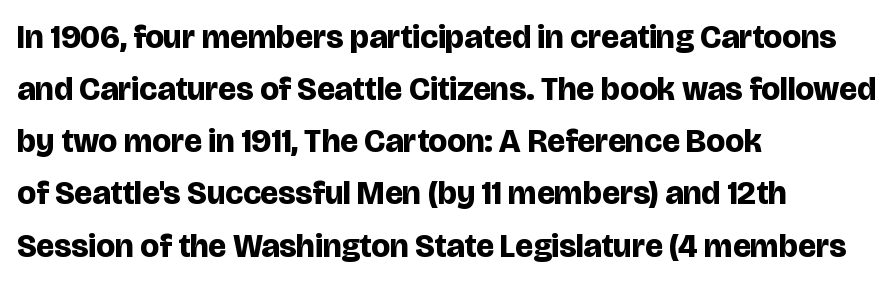
The image shows 33 px bold sans-serif type, upright; set left-aligned, normal line spacing (1.58x), normal letter spacing, not underlined; low stroke contrast and a large x-height.
